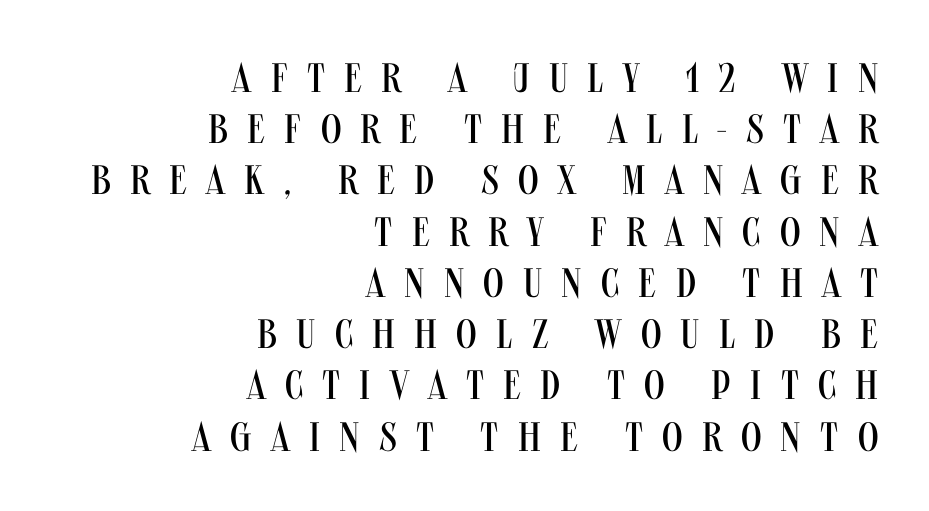
The face used here is proportionally spaced, like ordinary book or web type. Line endings align vertically; line beginnings do not. The gap between lines stays unmarked. Inter-character spacing is expanded well beyond the font's built-in metrics.
